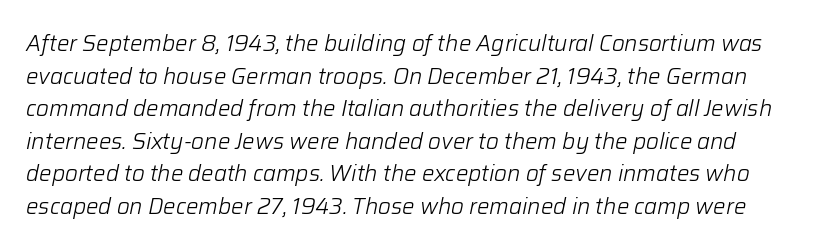
Short note: letters normally spaced. Honestly, the row spacing looks completely unremarkable. Think standard paragraph weight, or any step lighter than that. The passage shown leans; its letterforms are oblique.
